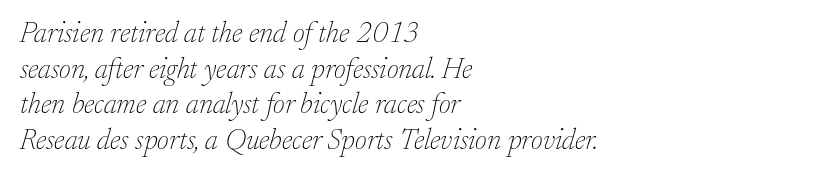
The image shows 29 px thin serif type, italic (leaning right); set left-aligned, line spacing 1.23x, normal letter spacing, not underlined; low stroke contrast and a small x-height.
